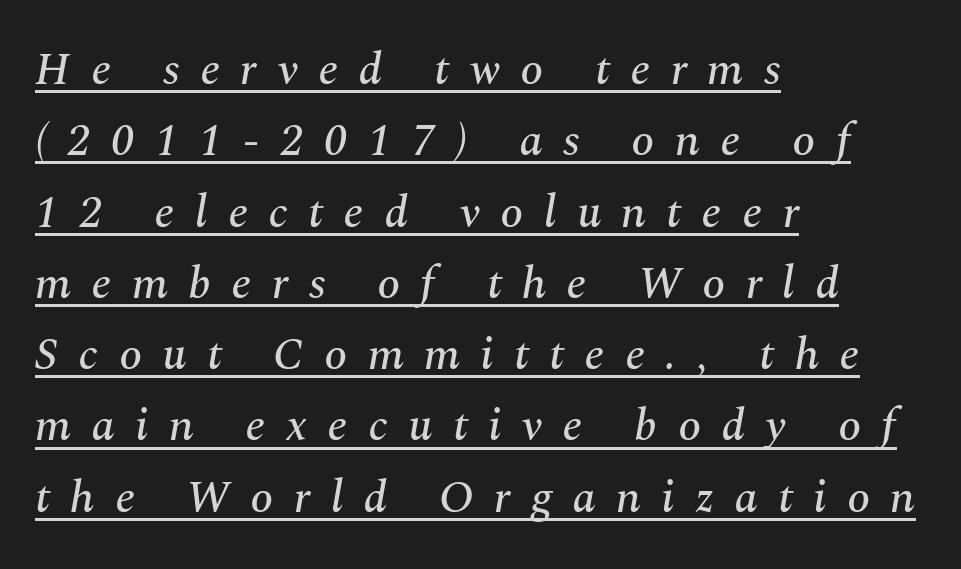
The image shows 46 px serif type, italic (leaning right); set left-aligned, normal line spacing (1.55x), unusually wide letter spacing (+0.44 em), underlined; medium stroke contrast and a medium x-height.
